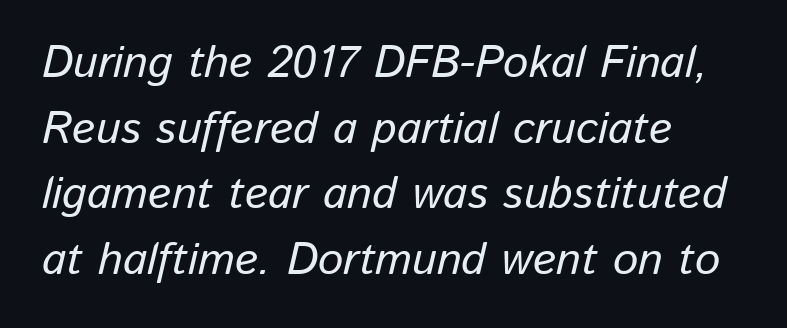
Q: Is the text italic (slanted)? A: Yes, it leans right by about 13 degrees.
Q: Is the text underlined? A: No.
Q: How is the paragraph aligned? A: Left-aligned.
Q: Is the spacing between letters normal or unusually wide? A: Normal.
Q: Is the spacing between lines tight, normal or loose? A: Normal.
Q: Width (condensed, normal, or wide)? A: Normal.
Q: Stroke contrast? A: Low.
Q: x-height? A: Medium.
Q: Monospaced? A: No.
